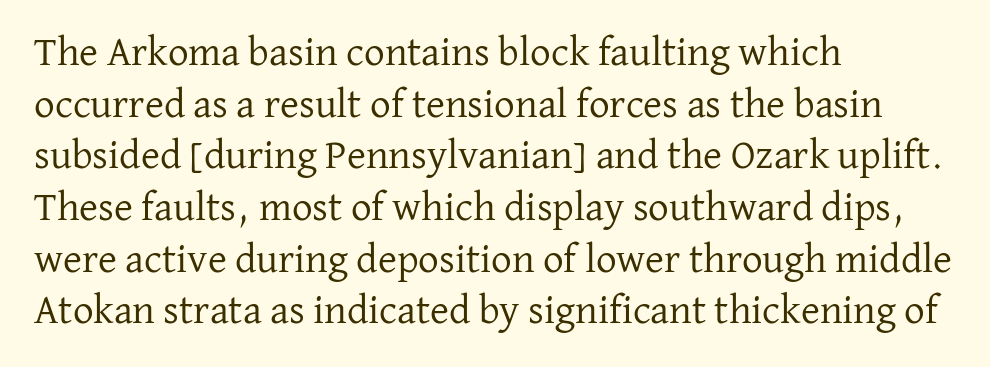
{"serif": "yes", "italic": "no", "bold": "no", "weight": "regular", "width": "normal", "stroke_contrast": "low", "x_height": "medium", "monospaced": "no", "underline": "no", "align": "left", "line_spacing": "normal", "line_spacing_ratio": 1.26, "letter_spacing": "normal", "letter_spacing_em": 0.0, "glyph_px": 41}
